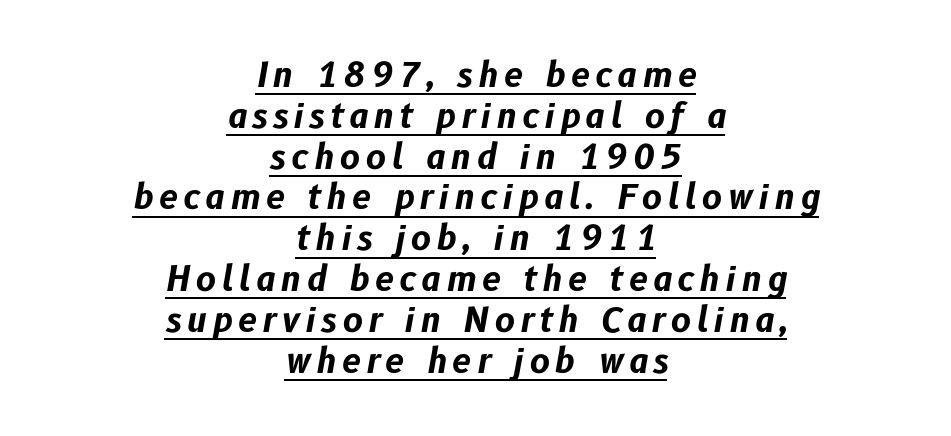
Q: Is the text bold? A: Yes.
Q: Is the text italic (slanted)? A: Yes, it leans right by about 10 degrees.
Q: Is the text underlined? A: Yes.
Q: How is the paragraph aligned? A: Centered.
Q: Width (condensed, normal, or wide)? A: Normal.
Q: Stroke contrast? A: Low.
Q: x-height? A: Medium.
Q: Monospaced? A: No.
